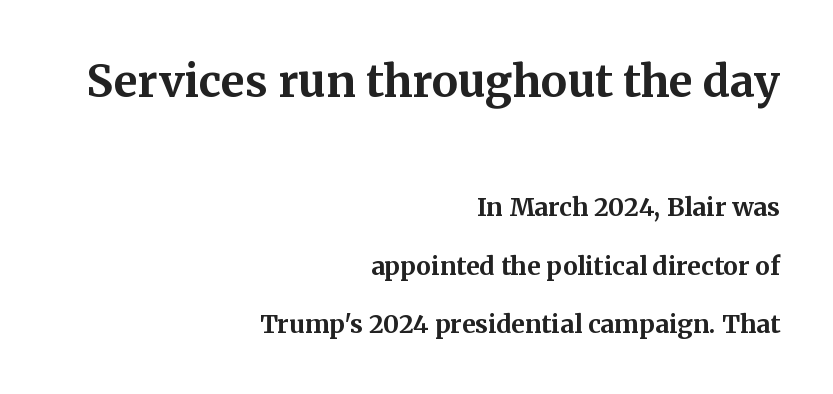
Any mark beneath the type? The region is blank. Scale decreases going downward across the two blocks. The letters advance in unequal steps, a hallmark of proportional type. How are the letters spaced? Ordinarily, with no added tracking. One-word summary of the alignment: right.
